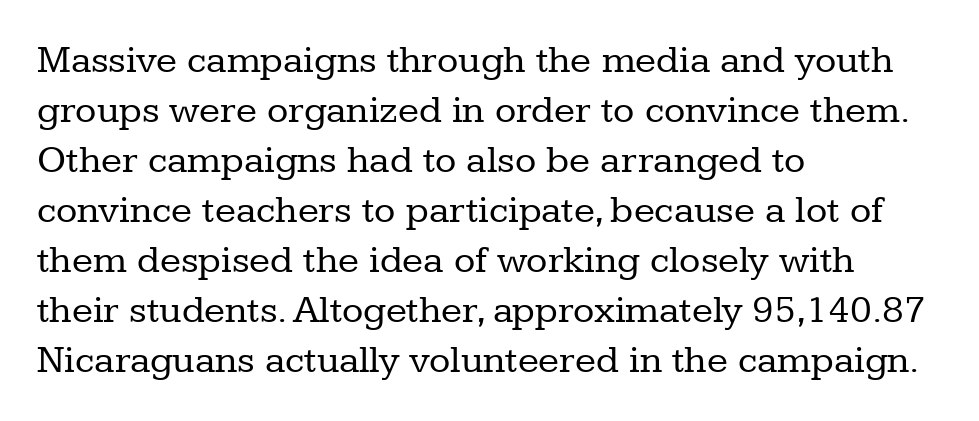
Q: Is the text bold? A: No.
Q: Is the text italic (slanted)? A: No, it is upright.
Q: Is the typeface a serif or a sans-serif typeface? A: Serif.
Q: Is the text underlined? A: No.
Q: How is the paragraph aligned? A: Left-aligned.
Q: Is the spacing between letters normal or unusually wide? A: Normal.
Q: Is the spacing between lines tight, normal or loose? A: Normal.
Q: Width (condensed, normal, or wide)? A: Normal.
Q: Stroke contrast? A: Low.
Q: x-height? A: Medium.
Q: Monospaced? A: No.
